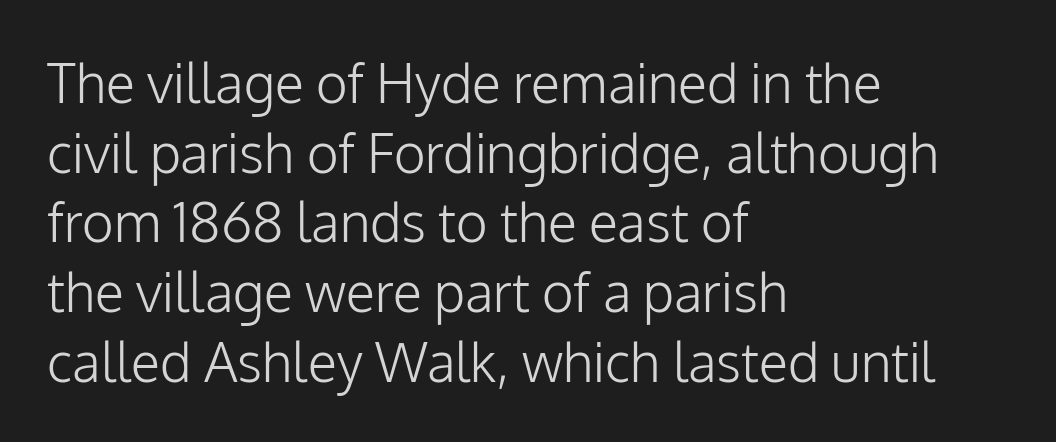
{"serif": "no", "italic": "no", "bold": "no", "weight": "light", "width": "normal", "stroke_contrast": "low", "x_height": "medium", "monospaced": "no", "underline": "no", "align": "left", "line_spacing": "normal", "line_spacing_ratio": 1.29, "letter_spacing": "normal", "letter_spacing_em": 0.0, "glyph_px": 54}
